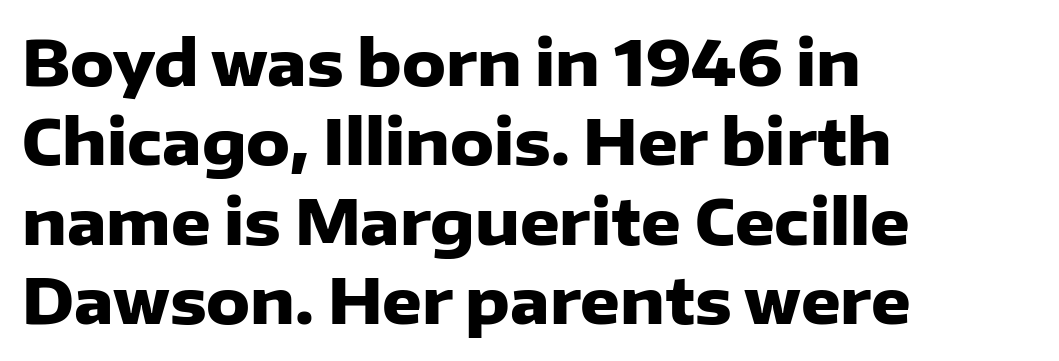
{"serif": "no", "italic": "no", "bold": "yes", "weight": "heavy", "width": "normal", "stroke_contrast": "low", "x_height": "medium", "monospaced": "no", "underline": "no", "align": "left", "line_spacing": "normal", "line_spacing_ratio": 1.28, "letter_spacing": "normal", "letter_spacing_em": 0.0, "glyph_px": 62}
